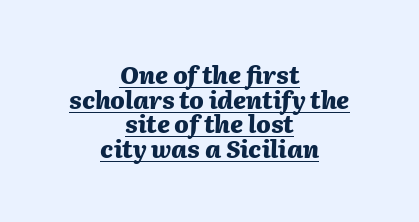
Rendered with sloped, italic letterforms. Compared with undecorated copy, this sample adds a rule below the words. Characters follow at the spacing the type designer built in. The whitespace from short lines is split evenly between both sides. Weight: bold.
